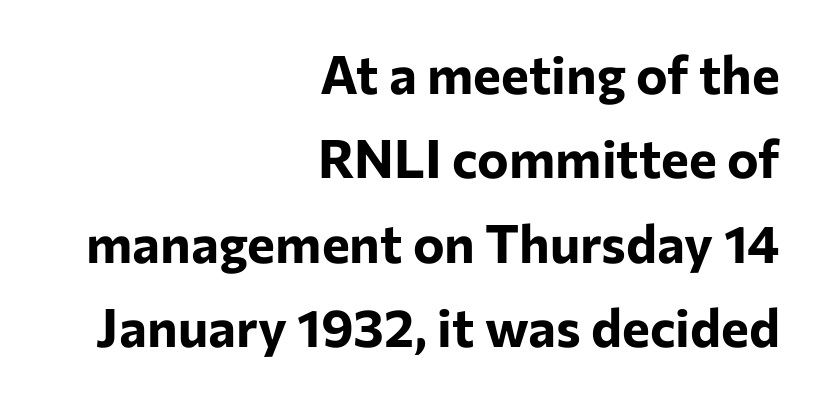
Q: Is the text bold? A: Yes.
Q: Is the text italic (slanted)? A: No, it is upright.
Q: Is the typeface a serif or a sans-serif typeface? A: Sans-serif.
Q: Is the text underlined? A: No.
Q: How is the paragraph aligned? A: Right-aligned.
Q: Is the spacing between letters normal or unusually wide? A: Normal.
Q: Is the spacing between lines tight, normal or loose? A: Normal.
Q: Width (condensed, normal, or wide)? A: Normal.
Q: Stroke contrast? A: Low.
Q: x-height? A: Medium.
Q: Monospaced? A: No.
